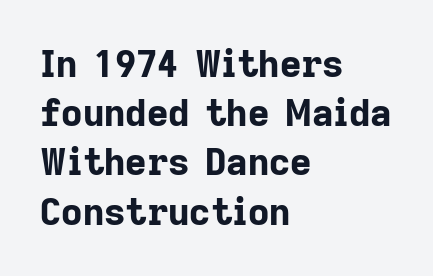
The image shows 37 px bold sans-serif type, upright; set left-aligned, normal line spacing (1.33x), normal letter spacing, not underlined; low stroke contrast and a medium x-height.
